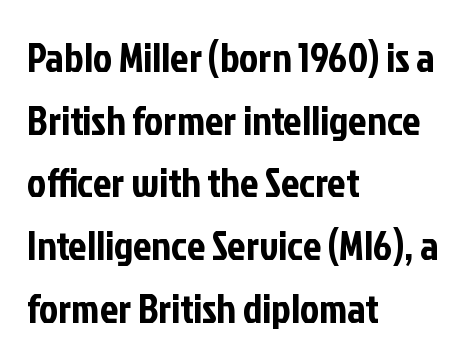
The image shows 41 px condensed sans-serif type, upright; set left-aligned, normal line spacing (1.53x), normal letter spacing, not underlined; low stroke contrast and a medium x-height.
